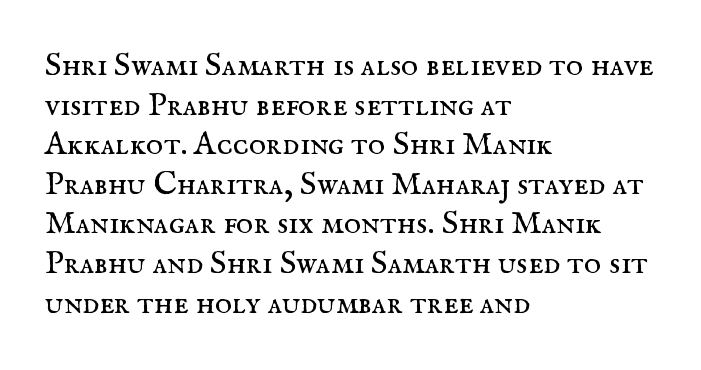
Q: Is the text bold? A: No.
Q: Is the text italic (slanted)? A: No, it is upright.
Q: Is the typeface a serif or a sans-serif typeface? A: Serif.
Q: Is the text underlined? A: No.
Q: How is the paragraph aligned? A: Left-aligned.
Q: Is the spacing between letters normal or unusually wide? A: Normal.
Q: Width (condensed, normal, or wide)? A: Normal.
Q: Stroke contrast? A: Medium.
Q: x-height? A: Small.
Q: Monospaced? A: No.
